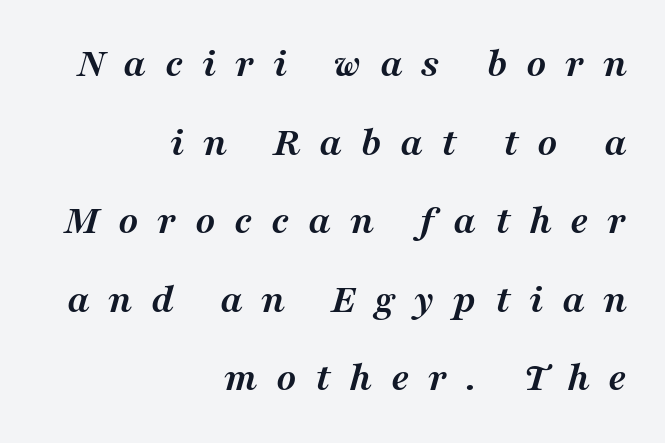
{"serif": "yes", "italic": "yes", "lean": "right", "slant_degrees": 16, "bold": "yes", "weight": "semibold", "width": "normal", "stroke_contrast": "medium", "x_height": "medium", "monospaced": "no", "underline": "no", "align": "right", "line_spacing_ratio": 1.87, "letter_spacing": "wide", "letter_spacing_em": 0.44, "glyph_px": 42}
